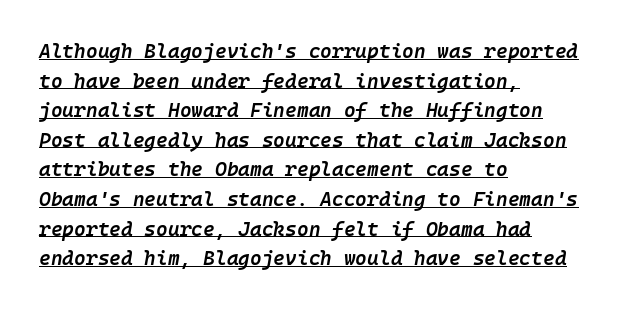
The image shows 20 px text type, italic (leaning right); set left-aligned, normal line spacing (1.48x), normal letter spacing, underlined.
